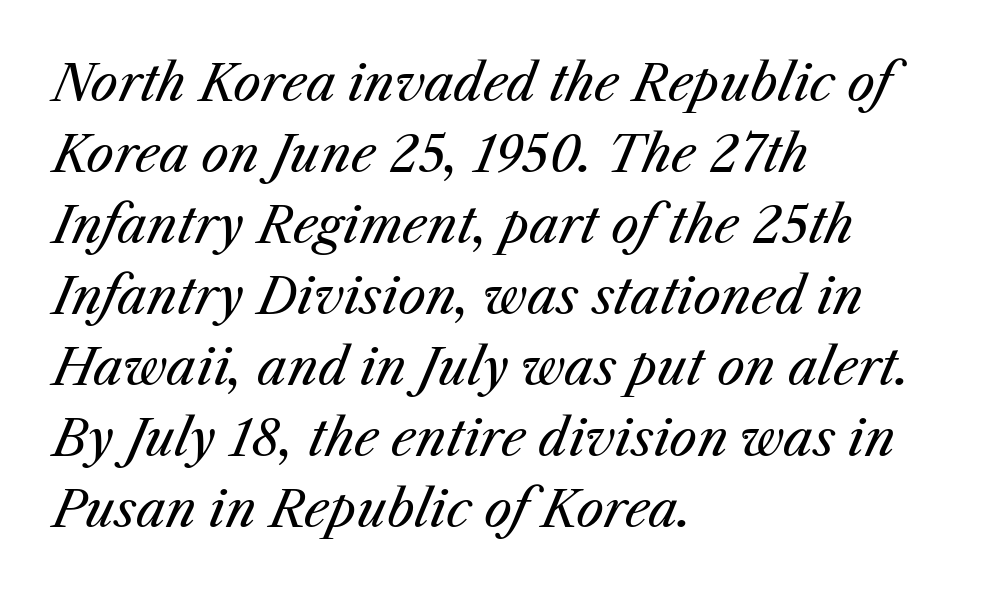
Q: Is the text bold? A: No.
Q: Is the text italic (slanted)? A: Yes, it leans right by about 25 degrees.
Q: Is the text underlined? A: No.
Q: How is the paragraph aligned? A: Left-aligned.
Q: Is the spacing between letters normal or unusually wide? A: Normal.
Q: Is the spacing between lines tight, normal or loose? A: Normal.
Q: Width (condensed, normal, or wide)? A: Normal.
Q: Stroke contrast? A: Medium.
Q: x-height? A: Medium.
Q: Monospaced? A: No.
